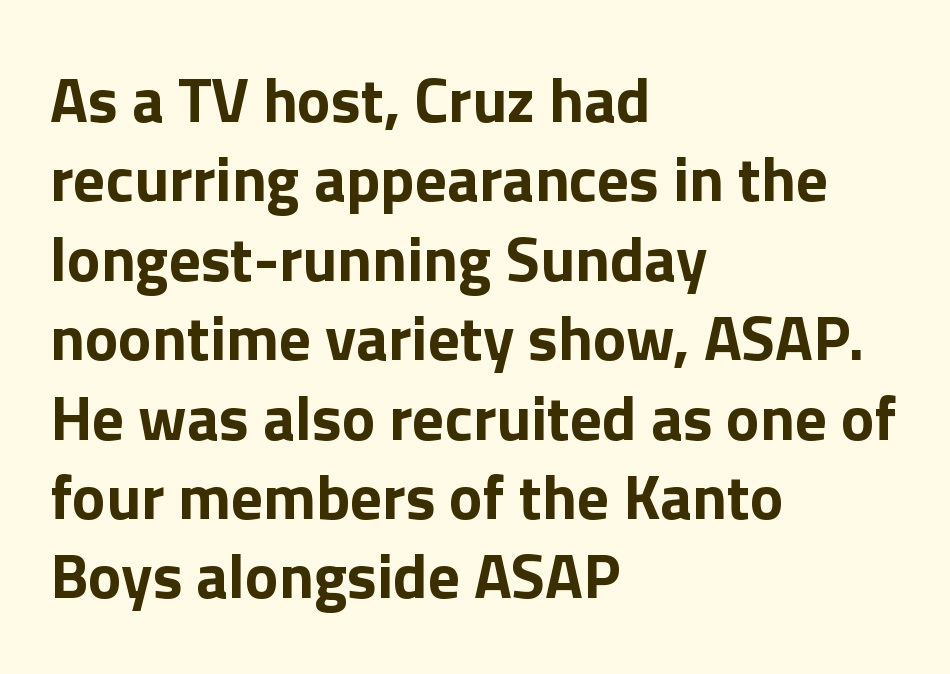
{"serif": "no", "italic": "no", "bold": "yes", "weight": "bold", "width": "normal", "stroke_contrast": "low", "x_height": "medium", "monospaced": "no", "underline": "no", "align": "left", "line_spacing": "normal", "line_spacing_ratio": 1.26, "letter_spacing": "normal", "letter_spacing_em": 0.0, "glyph_px": 63}
